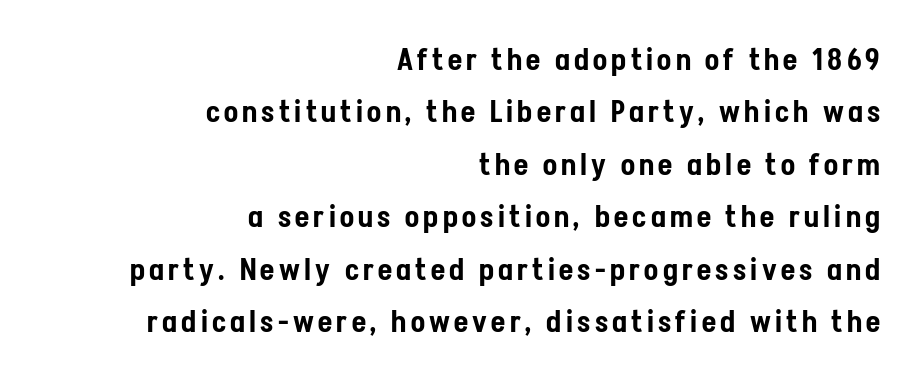
The image shows 29 px condensed sans-serif type, upright; set right-aligned, line spacing 1.81x, not underlined; low stroke contrast and a medium x-height.
